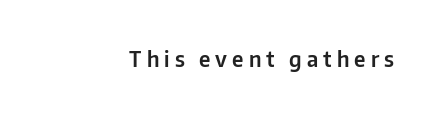
Any mark beneath the type? The region is blank. The specimen reads as upright at a glance. The tracking jumps out immediately: characters are airy and widely separated.
